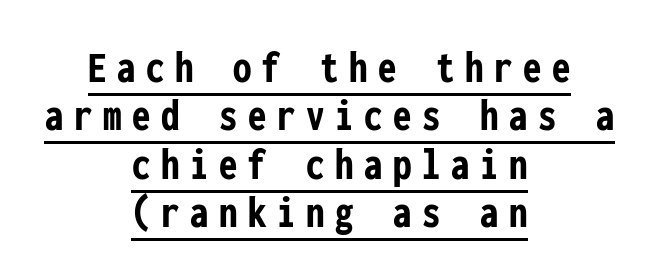
The image shows 46 px semibold, condensed sans-serif type, upright, monospaced; set centered, tight line spacing (1.05x), unusually wide letter spacing (+0.23 em), underlined; low stroke contrast and a medium x-height.
